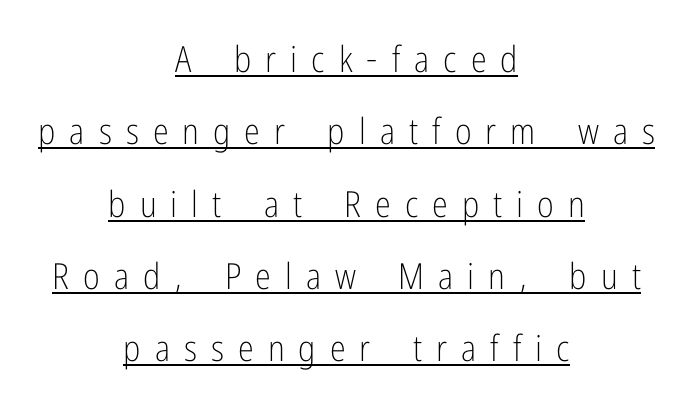
The image shows 36 px light, condensed sans-serif type, upright; set centered, loose line spacing (2.01x), unusually wide letter spacing (+0.39 em), underlined; low stroke contrast and a medium x-height.
